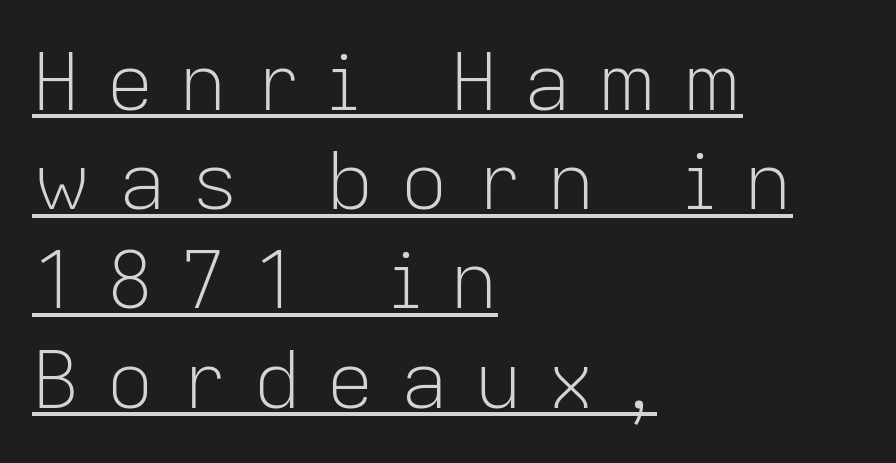
Q: Is the text bold? A: No.
Q: Is the text italic (slanted)? A: No, it is upright.
Q: Is the typeface a serif or a sans-serif typeface? A: Sans-serif.
Q: Is the text underlined? A: Yes.
Q: How is the paragraph aligned? A: Left-aligned.
Q: Is the spacing between letters normal or unusually wide? A: Unusually wide.
Q: Width (condensed, normal, or wide)? A: Normal.
Q: Stroke contrast? A: Low.
Q: x-height? A: Medium.
Q: Monospaced? A: No.
